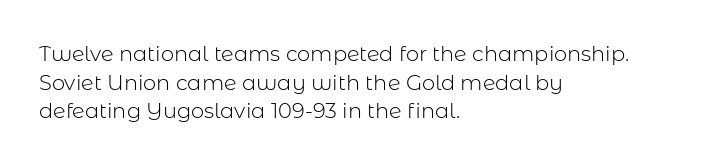
Line beginnings align vertically; line endings do not. Whoever set this chose a conventional vertical rhythm. Stroke mass is kept to a normal reading level or below. Nobody touched the tracking dial on this one.
